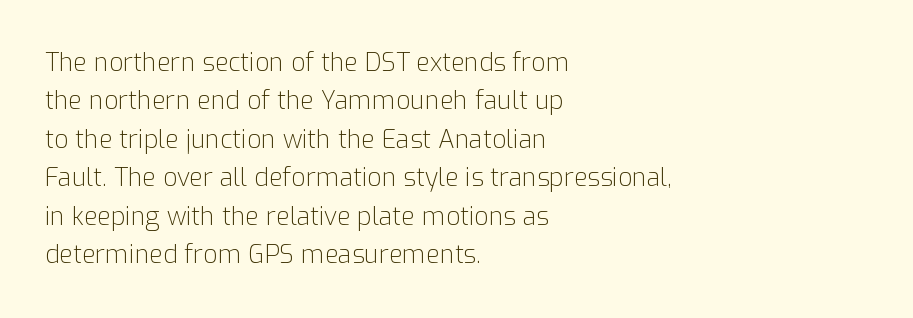
This sample uses an upright cut, with every glyph sitting square on the baseline. The string is rendered with underlining switched off. Tracking value appears to be zero — textbook default spacing. The lines in this sample share a left origin and differ only in where they stop. Vertical spacing — default.
